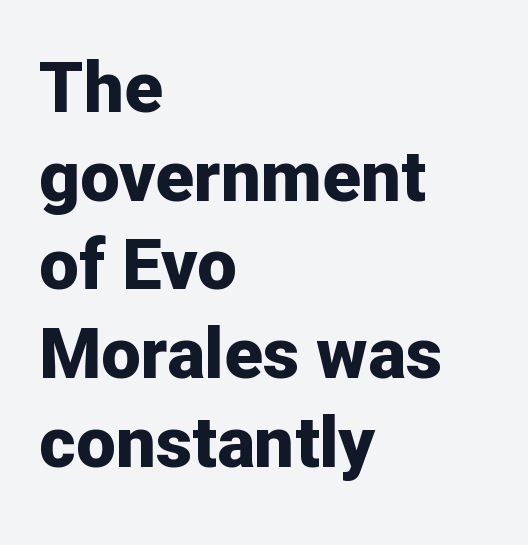
The image shows 71 px bold sans-serif type, upright; set left-aligned, normal line spacing (1.25x), normal letter spacing, not underlined; low stroke contrast and a medium x-height.
